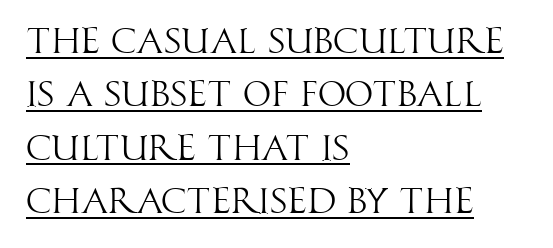
{"serif": "no", "italic": "no", "bold": "no", "weight": "light", "width": "condensed", "stroke_contrast": "high", "x_height": "large", "monospaced": "no", "underline": "yes", "align": "left", "line_spacing": "normal", "line_spacing_ratio": 1.48, "letter_spacing": "normal", "letter_spacing_em": 0.0, "glyph_px": 36}
